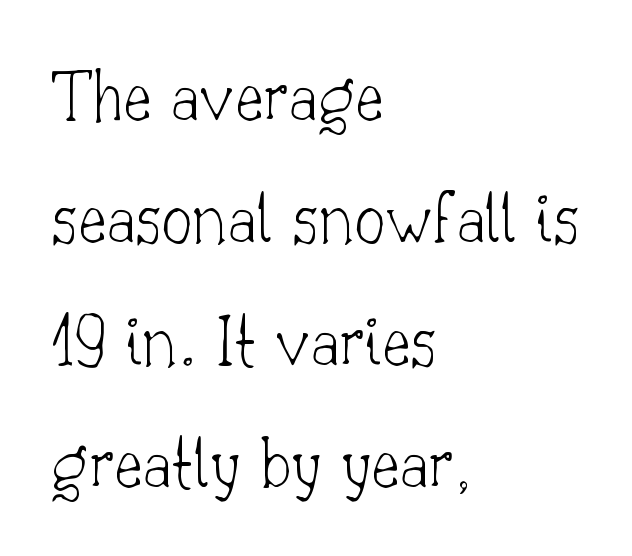
Q: Is the text bold? A: No.
Q: Is the text italic (slanted)? A: No, it is upright.
Q: Is the typeface a serif or a sans-serif typeface? A: Serif.
Q: Is the text underlined? A: No.
Q: How is the paragraph aligned? A: Left-aligned.
Q: Is the spacing between letters normal or unusually wide? A: Normal.
Q: Is the spacing between lines tight, normal or loose? A: Normal.
Q: Width (condensed, normal, or wide)? A: Normal.
Q: Stroke contrast? A: Low.
Q: x-height? A: Small.
Q: Monospaced? A: No.
